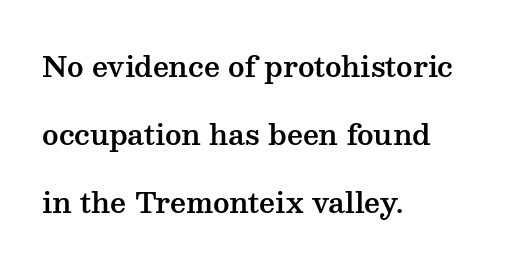
Q: Is the text italic (slanted)? A: No, it is upright.
Q: Is the typeface a serif or a sans-serif typeface? A: Serif.
Q: Is the text underlined? A: No.
Q: How is the paragraph aligned? A: Left-aligned.
Q: Is the spacing between letters normal or unusually wide? A: Normal.
Q: Is the spacing between lines tight, normal or loose? A: Loose.
Q: Width (condensed, normal, or wide)? A: Wide.
Q: Stroke contrast? A: Medium.
Q: x-height? A: Medium.
Q: Monospaced? A: No.
